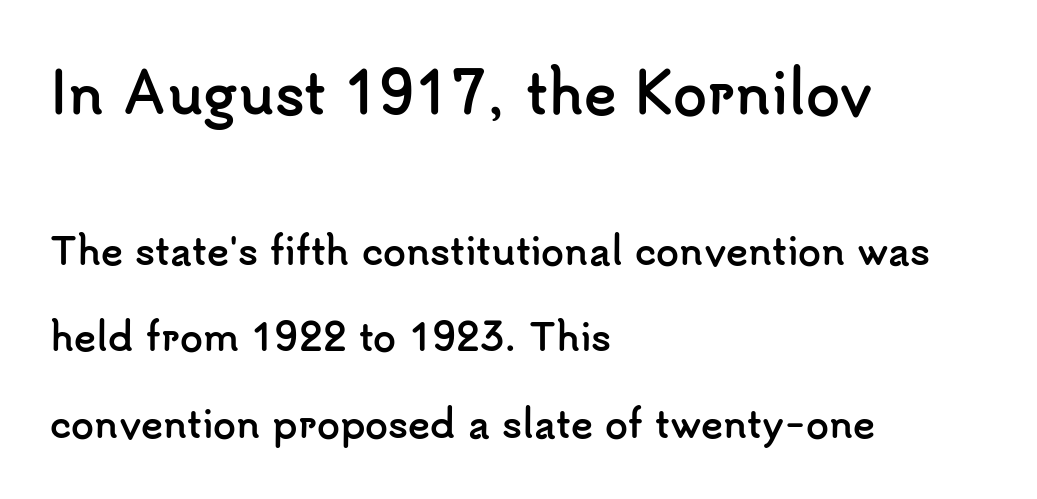
The image shows 55 px semibold sans-serif type, upright; set left-aligned, loose line spacing (2.33x), normal letter spacing, not underlined; the first (top) block is 1.49x larger; low stroke contrast and a small x-height.
